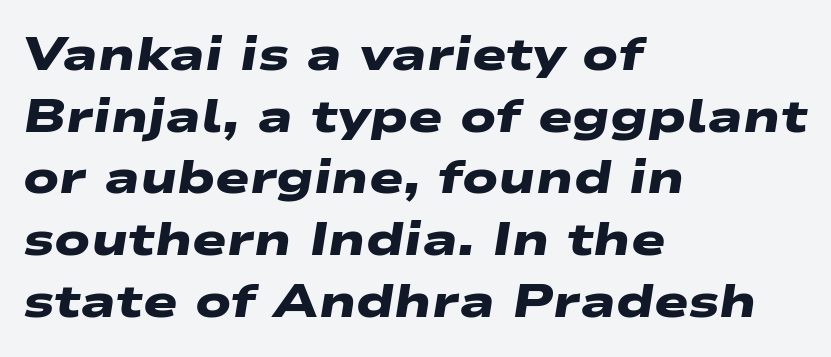
{"serif": "no", "bold": "yes", "weight": "heavy", "width": "wide", "stroke_contrast": "low", "x_height": "medium", "monospaced": "no", "underline": "no", "align": "left", "line_spacing": "normal", "line_spacing_ratio": 1.34, "letter_spacing": "normal", "letter_spacing_em": 0.0, "glyph_px": 46}
